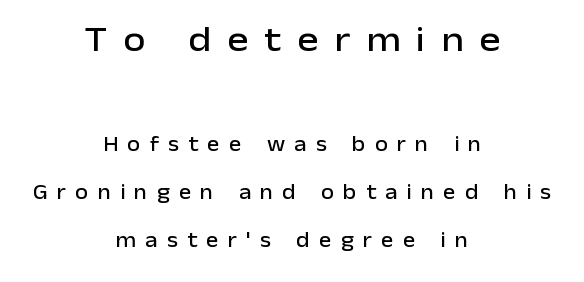
{"serif": "no", "italic": "no", "width": "normal", "stroke_contrast": "low", "x_height": "medium", "monospaced": "no", "underline": "no", "align": "center", "line_spacing": "loose", "line_spacing_ratio": 2.29, "letter_spacing": "wide", "letter_spacing_em": 0.44, "larger_block": "first", "size_ratio": 1.71, "glyph_px": 36}
